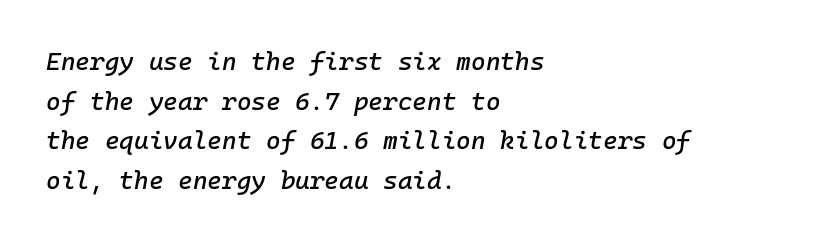
The image shows 25 px text type, italic (leaning right); set left-aligned, normal line spacing (1.59x), normal letter spacing, not underlined.
